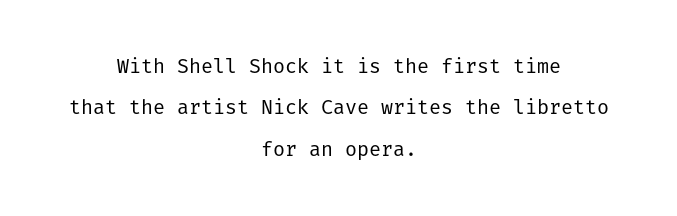
How would I describe the line gaps? Wide and relaxed. Short note: letters normally spaced. The foot of each line stays bare and open. Italic? Not at all — the glyphs are vertical. The compositor balanced each line on the midline.
